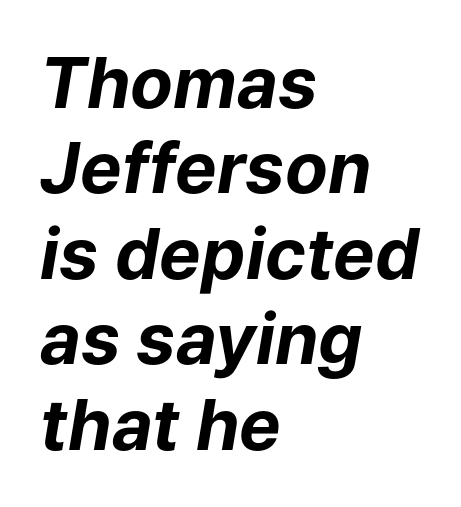
{"italic": "yes", "lean": "right", "slant_degrees": 9, "bold": "yes", "weight": "bold", "width": "normal", "stroke_contrast": "low", "x_height": "medium", "monospaced": "no", "underline": "no", "align": "left", "line_spacing_ratio": 1.22, "letter_spacing": "normal", "letter_spacing_em": 0.0, "glyph_px": 70}
